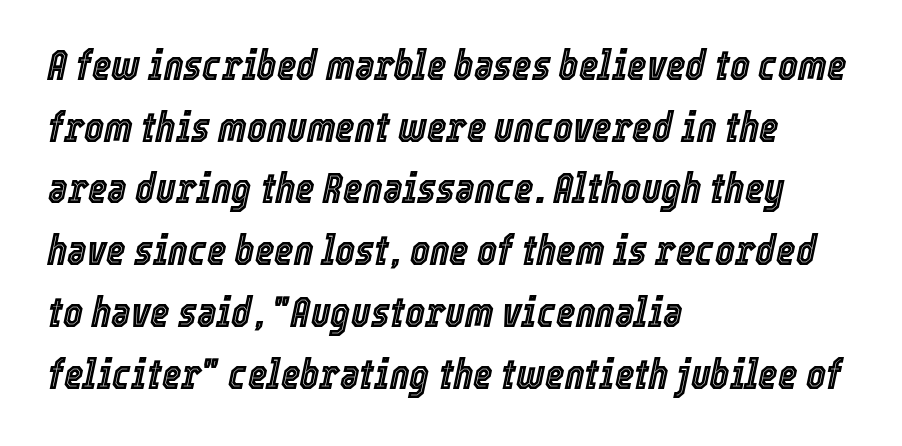
{"italic": "yes", "lean": "right", "slant_degrees": 12, "width": "condensed", "x_height": "medium", "monospaced": "no", "underline": "no", "align": "left", "line_spacing": "normal", "line_spacing_ratio": 1.47, "letter_spacing": "normal", "letter_spacing_em": 0.0, "glyph_px": 42}
